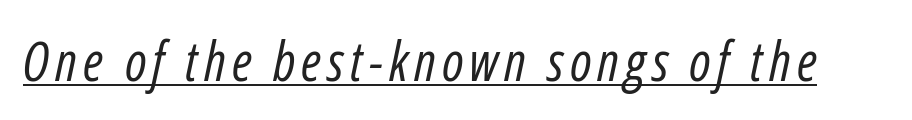
The image shows 54 px regular-weight, condensed type, italic (leaning right); set underlined; low stroke contrast and a medium x-height.
